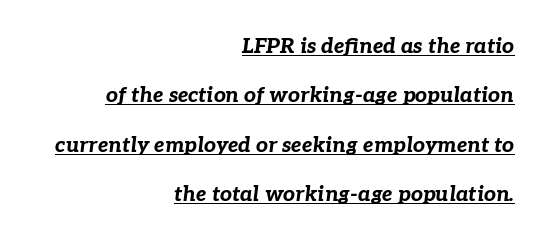
The passage shown is emphatically bold. This rendering uses right alignment, leaving the left contour irregular. Honestly, the rows look like they've been pulled way apart. The specimen includes a rule beneath the text block's lines.
